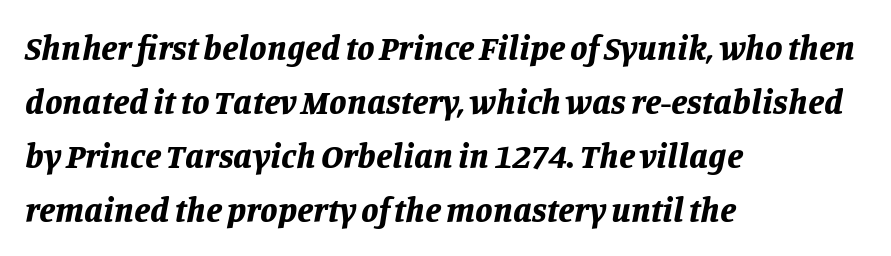
Q: Is the text bold? A: Yes.
Q: Is the text italic (slanted)? A: Yes, it leans right by about 11 degrees.
Q: Is the text underlined? A: No.
Q: How is the paragraph aligned? A: Left-aligned.
Q: Is the spacing between letters normal or unusually wide? A: Normal.
Q: Is the spacing between lines tight, normal or loose? A: Normal.
Q: Width (condensed, normal, or wide)? A: Normal.
Q: Stroke contrast? A: Low.
Q: x-height? A: Large.
Q: Monospaced? A: No.
